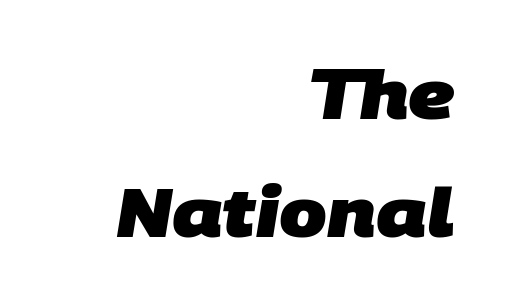
The image shows 68 px heavy sans-serif type; set right-aligned, line spacing 1.74x, normal letter spacing, not underlined; low stroke contrast and a large x-height.
